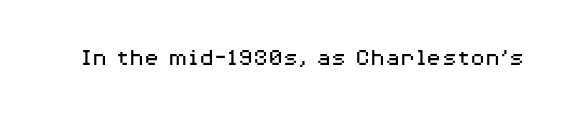
The image shows 25 px text type, upright; set normal letter spacing, not underlined.
